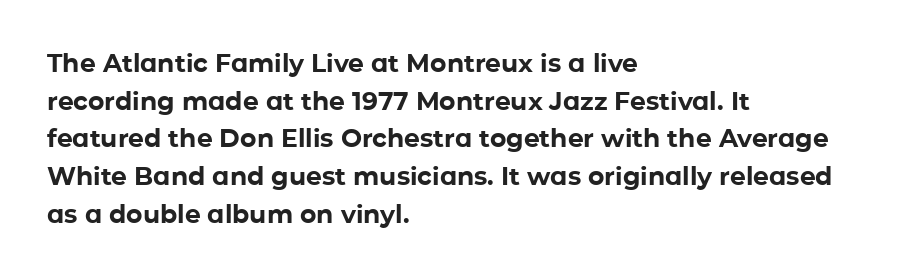
The image shows 25 px bold type, upright; set left-aligned, normal line spacing (1.51x), normal letter spacing, not underlined.
